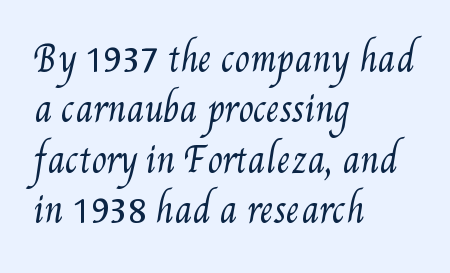
Honestly, there is no underline to notice here at all. Teacher's note: observe the even left margin — that is flush-left alignment. The rows are spaced the way most documents space them. The face used here is rendered with its standard letterfit. Think of a printed novel: that variable character pitch is what you see here.
